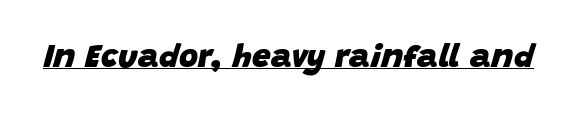
Q: Is the text bold? A: Yes.
Q: Is the text italic (slanted)? A: Yes, it leans right by about 15 degrees.
Q: Is the text underlined? A: Yes.
Q: Is the spacing between letters normal or unusually wide? A: Normal.
Q: Width (condensed, normal, or wide)? A: Normal.
Q: Stroke contrast? A: Low.
Q: x-height? A: Large.
Q: Monospaced? A: No.
